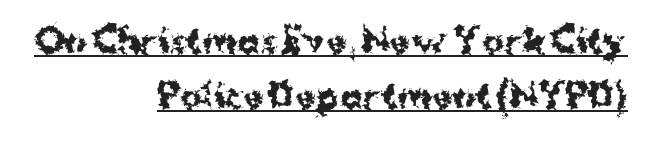
Q: Is the text bold? A: Yes.
Q: Is the text italic (slanted)? A: No, it is upright.
Q: Is the typeface a serif or a sans-serif typeface? A: Sans-serif.
Q: Is the text underlined? A: Yes.
Q: How is the paragraph aligned? A: Right-aligned.
Q: Is the spacing between letters normal or unusually wide? A: Normal.
Q: Is the spacing between lines tight, normal or loose? A: Normal.
Q: Width (condensed, normal, or wide)? A: Normal.
Q: Stroke contrast? A: Medium.
Q: x-height? A: Medium.
Q: Monospaced? A: No.
